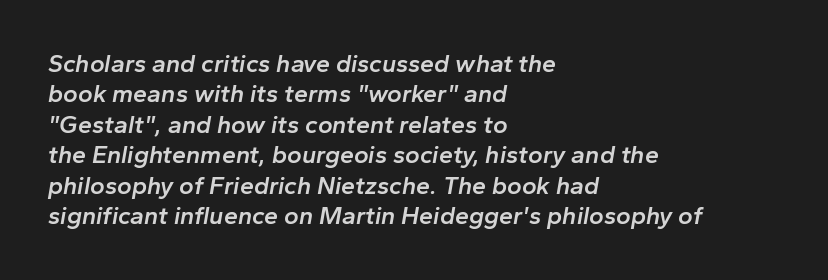
{"italic": "yes", "lean": "right", "slant_degrees": 10, "bold": "semi", "underline": "no", "align": "left", "line_spacing_ratio": 1.22, "letter_spacing": "normal", "letter_spacing_em": 0.0, "glyph_px": 25}
